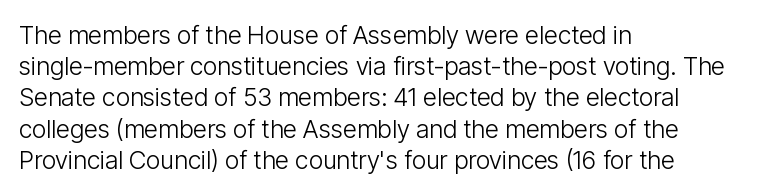
{"italic": "no", "bold": "no", "underline": "no", "align": "left", "line_spacing": "normal", "line_spacing_ratio": 1.25, "letter_spacing": "normal", "letter_spacing_em": 0.0, "glyph_px": 25}
